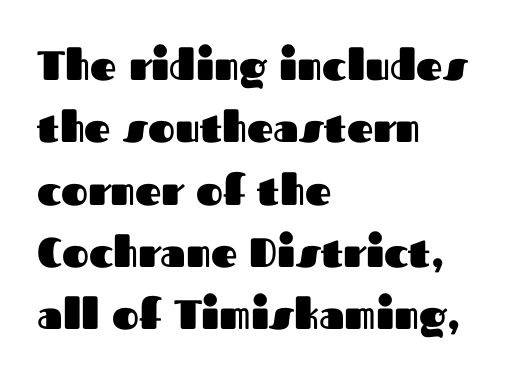
The image shows 41 px heavy sans-serif type, upright; set left-aligned, normal line spacing (1.52x), normal letter spacing, not underlined; medium stroke contrast and a medium x-height.
